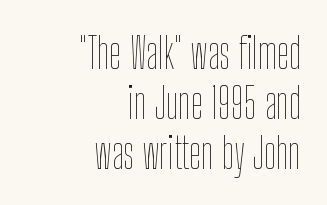
This rendering features lettering with no underline. Compared with a typical body face, this is equally light or lighter still. Upright lettering throughout. These lines are rendered in a variable-pitch font.
